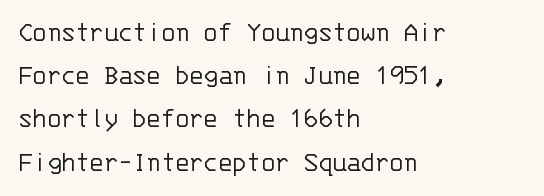
Q: Is the text bold? A: No.
Q: Is the text italic (slanted)? A: No, it is upright.
Q: Is the typeface a serif or a sans-serif typeface? A: Sans-serif.
Q: Is the text underlined? A: No.
Q: How is the paragraph aligned? A: Left-aligned.
Q: Is the spacing between letters normal or unusually wide? A: Normal.
Q: Is the spacing between lines tight, normal or loose? A: Normal.
Q: Width (condensed, normal, or wide)? A: Normal.
Q: Stroke contrast? A: Low.
Q: x-height? A: Large.
Q: Monospaced? A: Yes.
